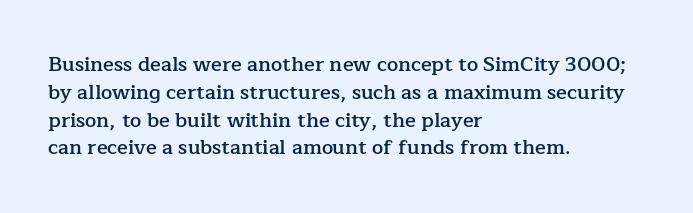
{"italic": "no", "bold": "semi", "underline": "no", "align": "left", "line_spacing": "normal", "line_spacing_ratio": 1.39, "letter_spacing": "normal", "letter_spacing_em": 0.0, "glyph_px": 20}
